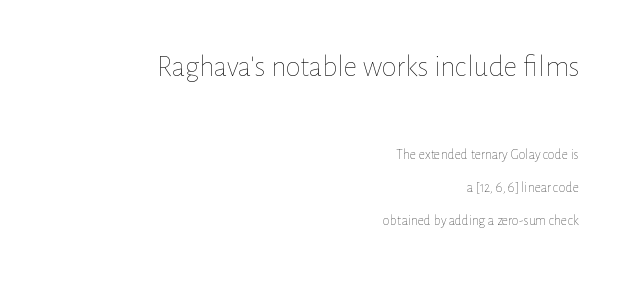
Q: Is the text bold? A: No.
Q: Is the text italic (slanted)? A: No, it is upright.
Q: Is the text underlined? A: No.
Q: How is the paragraph aligned? A: Right-aligned.
Q: Is the spacing between letters normal or unusually wide? A: Normal.
Q: Is the spacing between lines tight, normal or loose? A: Loose.
Q: Which block of text is set in a larger size, the first (top) or the second (bottom)? A: The first (top) one.
Q: Width (condensed, normal, or wide)? A: Normal.
Q: Stroke contrast? A: Low.
Q: x-height? A: Medium.
Q: Monospaced? A: No.
